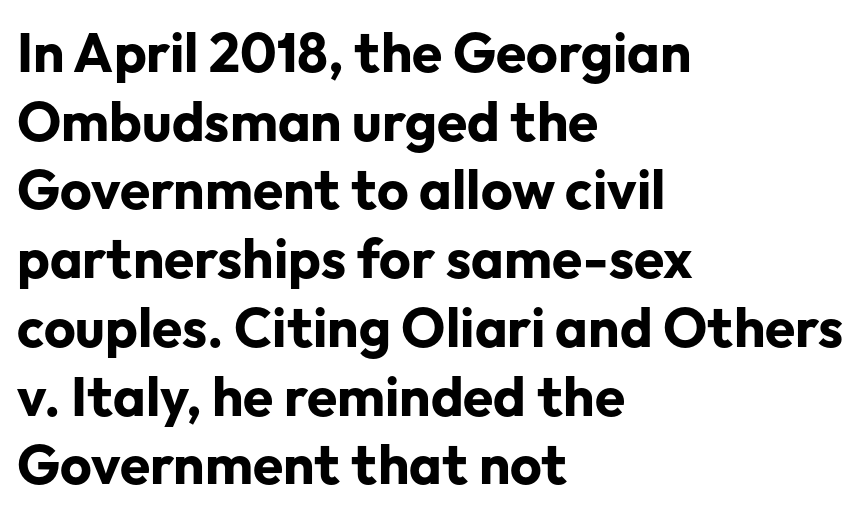
{"serif": "no", "italic": "no", "bold": "yes", "weight": "bold", "width": "normal", "stroke_contrast": "low", "x_height": "medium", "monospaced": "no", "underline": "no", "align": "left", "line_spacing": "normal", "line_spacing_ratio": 1.25, "letter_spacing": "normal", "letter_spacing_em": 0.0, "glyph_px": 55}
